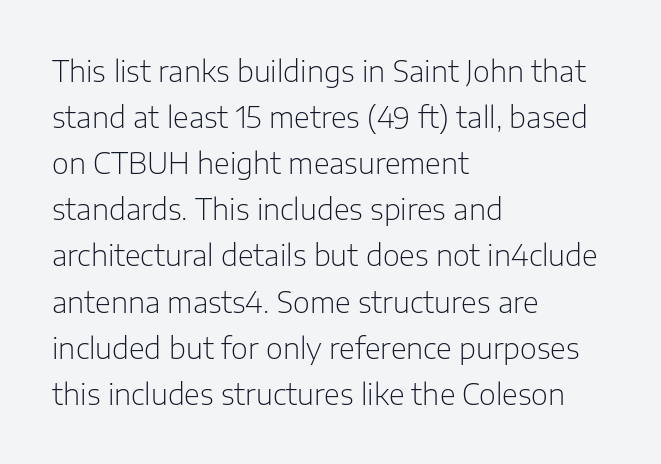
Q: Is the text bold? A: No.
Q: Is the text italic (slanted)? A: No, it is upright.
Q: Is the typeface a serif or a sans-serif typeface? A: Sans-serif.
Q: Is the text underlined? A: No.
Q: How is the paragraph aligned? A: Left-aligned.
Q: Is the spacing between letters normal or unusually wide? A: Normal.
Q: Is the spacing between lines tight, normal or loose? A: Normal.
Q: Width (condensed, normal, or wide)? A: Normal.
Q: Stroke contrast? A: Low.
Q: x-height? A: Medium.
Q: Monospaced? A: No.
